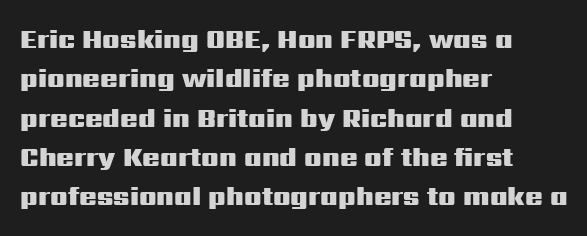
Typeset ragged right — the left edge is the straight one. The passage shown is not underscored anywhere. The lettering stays uniformly vertical, giving the passage a roman look. Short note: letters normally spaced.
